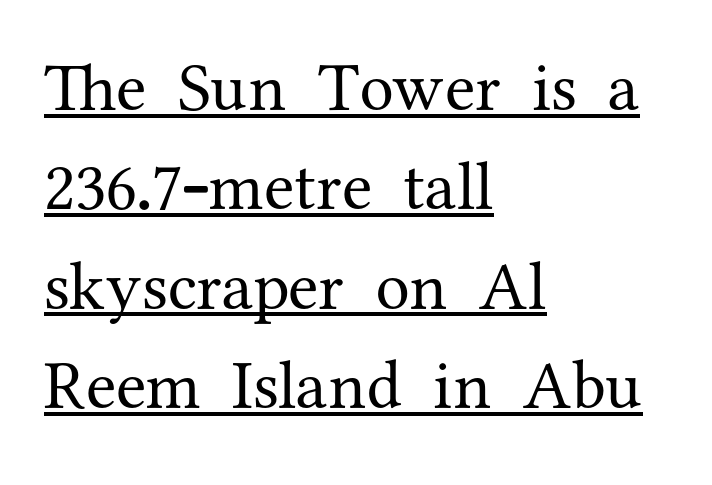
{"serif": "yes", "italic": "no", "bold": "no", "weight": "regular", "width": "normal", "stroke_contrast": "medium", "x_height": "medium", "monospaced": "no", "underline": "yes", "align": "left", "line_spacing": "normal", "line_spacing_ratio": 1.44, "letter_spacing": "normal", "letter_spacing_em": 0.0, "glyph_px": 69}
